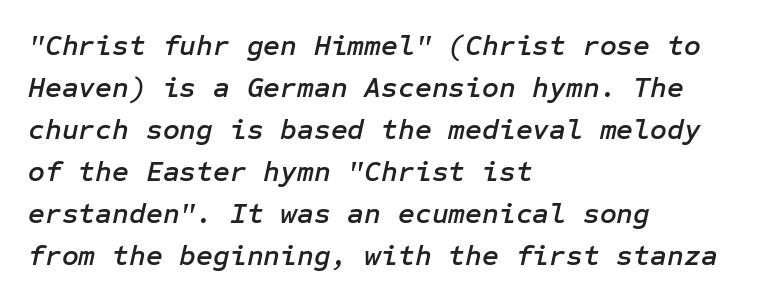
Q: Is the text italic (slanted)? A: Yes, it leans right by about 12 degrees.
Q: Is the text underlined? A: No.
Q: How is the paragraph aligned? A: Left-aligned.
Q: Is the spacing between letters normal or unusually wide? A: Normal.
Q: Is the spacing between lines tight, normal or loose? A: Normal.
Q: Width (condensed, normal, or wide)? A: Normal.
Q: Stroke contrast? A: Low.
Q: x-height? A: Medium.
